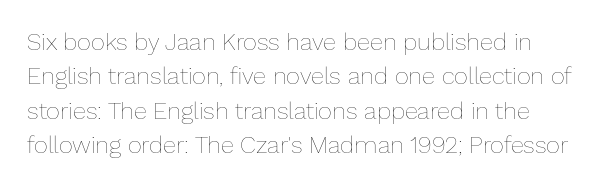
{"italic": "no", "bold": "no", "underline": "no", "align": "left", "line_spacing": "normal", "line_spacing_ratio": 1.43, "letter_spacing": "normal", "letter_spacing_em": 0.0, "glyph_px": 24}
